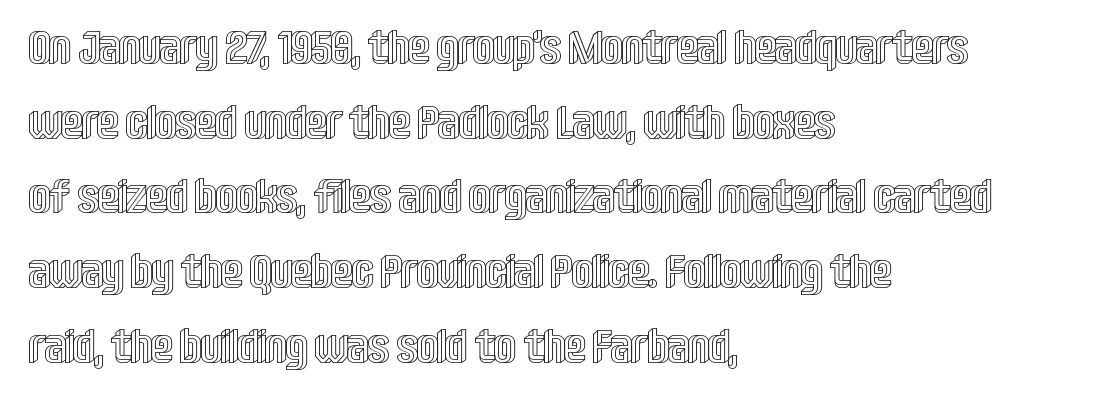
The image shows 47 px condensed type, upright; set left-aligned, normal line spacing (1.59x), normal letter spacing, not underlined; a large x-height.
